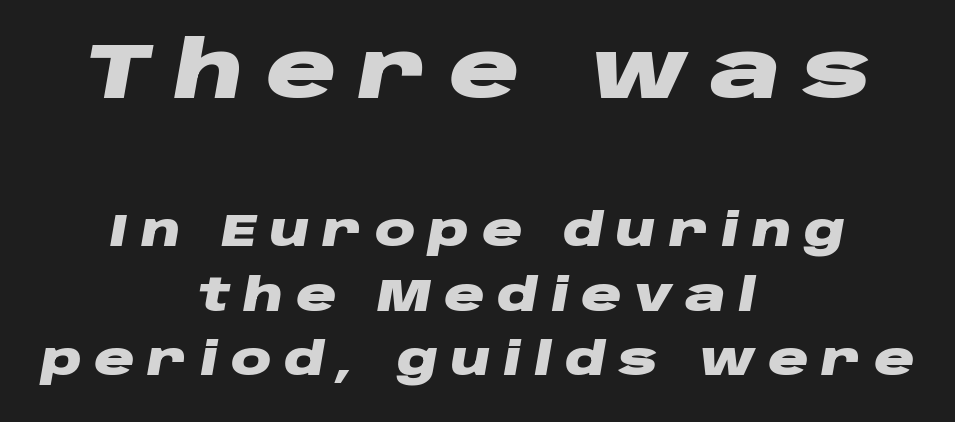
Compared with a flush-left layout, this one balances lines on the center instead. The strip under each line holds only bare page. The rows are spaced the way most documents space them. Is this a fixed-width face? No — the glyphs have proportional, varying widths.
